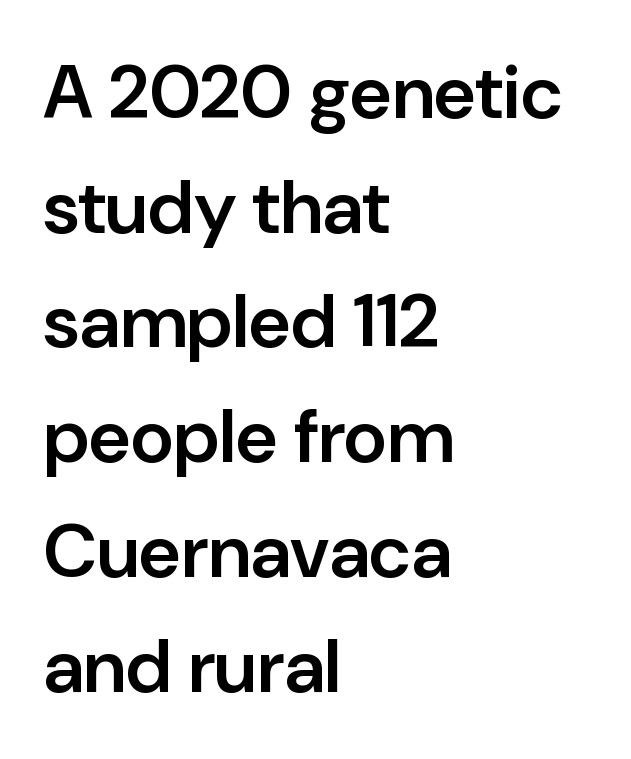
Q: Is the text bold? A: Semi-bold.
Q: Is the text italic (slanted)? A: No, it is upright.
Q: Is the typeface a serif or a sans-serif typeface? A: Sans-serif.
Q: Is the text underlined? A: No.
Q: How is the paragraph aligned? A: Left-aligned.
Q: Is the spacing between letters normal or unusually wide? A: Normal.
Q: Is the spacing between lines tight, normal or loose? A: Normal.
Q: Width (condensed, normal, or wide)? A: Normal.
Q: Stroke contrast? A: Low.
Q: x-height? A: Medium.
Q: Monospaced? A: No.
